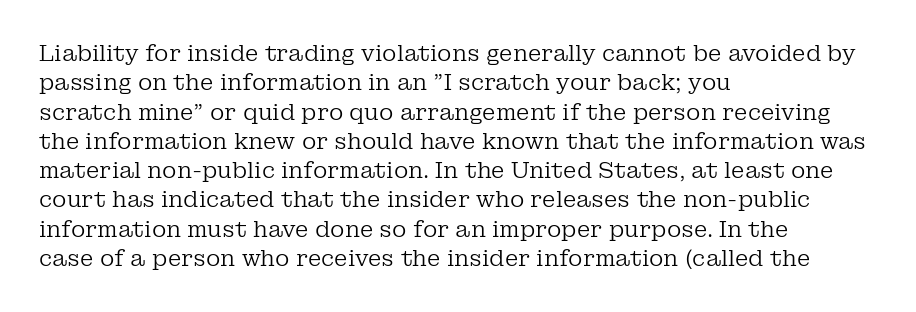
Q: Is the text bold? A: No.
Q: Is the text italic (slanted)? A: No, it is upright.
Q: Is the text underlined? A: No.
Q: How is the paragraph aligned? A: Left-aligned.
Q: Is the spacing between letters normal or unusually wide? A: Normal.
Q: Is the spacing between lines tight, normal or loose? A: Normal.
